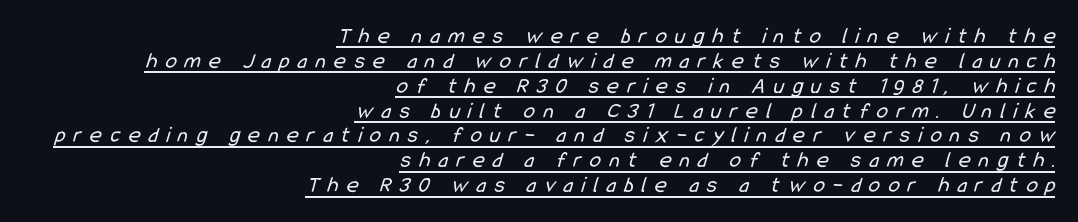
The image shows 23 px text type; set right-aligned, tight line spacing (1.08x), unusually wide letter spacing (+0.36 em), underlined.
